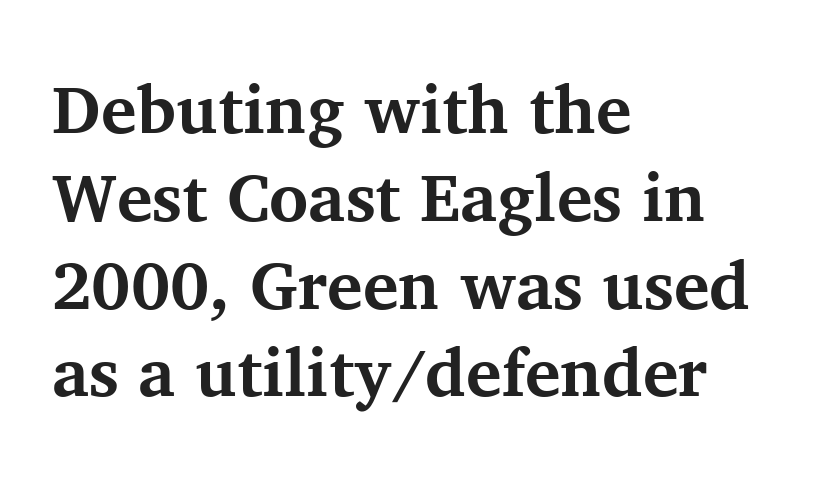
Plenty of ink on the page — the face is bold. Honestly, the row spacing looks completely unremarkable. This rendering employs a face with finishing strokes, i.e., a serif. Spacing verdict: proportional, widths tailored to each character. Do the letters lean? They stand straight. A clean baseline with only descenders dipping below it.
